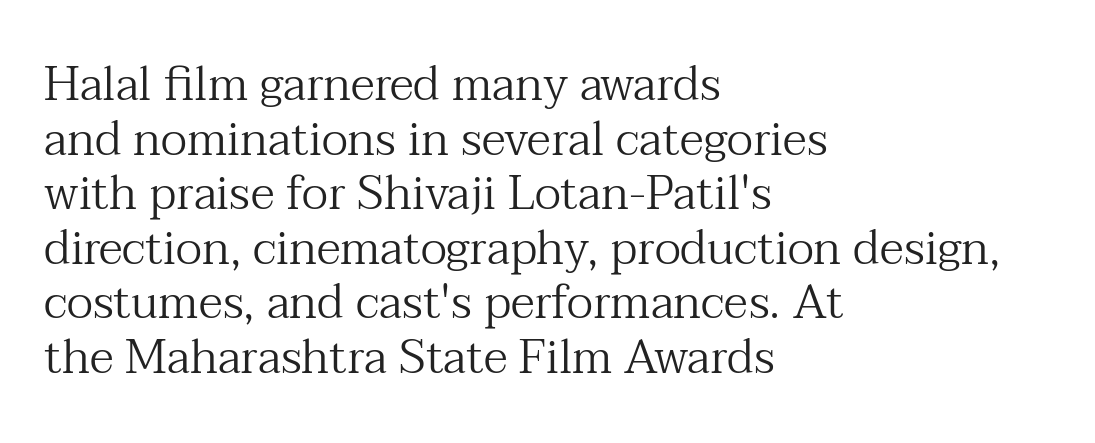
{"serif": "yes", "italic": "no", "bold": "no", "weight": "regular", "width": "normal", "stroke_contrast": "medium", "x_height": "medium", "monospaced": "no", "underline": "no", "align": "left", "line_spacing_ratio": 1.16, "letter_spacing": "normal", "letter_spacing_em": 0.0, "glyph_px": 47}
